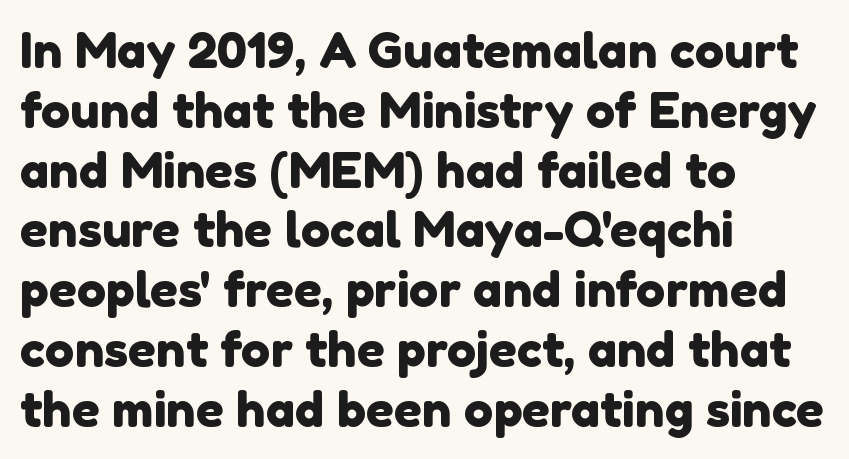
Spacing verdict: proportional, widths tailored to each character. The passage shown is typeset with a sans-serif family. Inter-character spacing is left at the font's built-in metrics. Clear beneath every line of the passage. Short and long lines alike share a common starting point at left.
